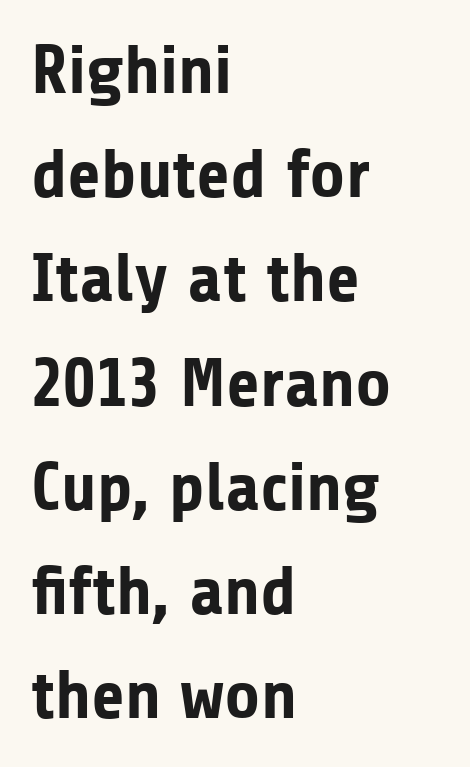
{"serif": "no", "italic": "no", "bold": "yes", "weight": "bold", "width": "normal", "stroke_contrast": "low", "x_height": "medium", "monospaced": "no", "underline": "no", "align": "left", "line_spacing": "normal", "line_spacing_ratio": 1.51, "letter_spacing": "normal", "letter_spacing_em": 0.0, "glyph_px": 69}
